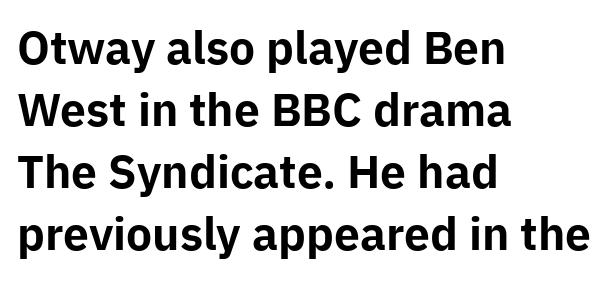
Q: Is the text bold? A: Yes.
Q: Is the text italic (slanted)? A: No, it is upright.
Q: Is the typeface a serif or a sans-serif typeface? A: Sans-serif.
Q: Is the text underlined? A: No.
Q: How is the paragraph aligned? A: Left-aligned.
Q: Is the spacing between letters normal or unusually wide? A: Normal.
Q: Is the spacing between lines tight, normal or loose? A: Normal.
Q: Width (condensed, normal, or wide)? A: Normal.
Q: Stroke contrast? A: Low.
Q: x-height? A: Medium.
Q: Monospaced? A: No.
